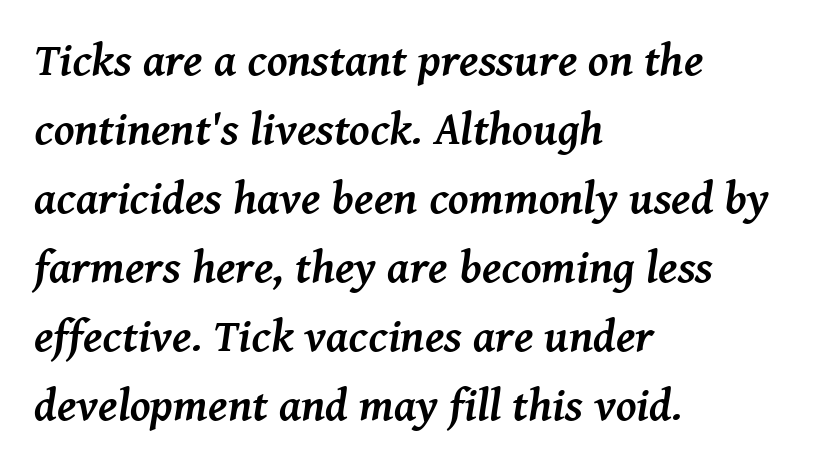
{"serif": "yes", "italic": "yes", "lean": "right", "slant_degrees": 8, "bold": "yes", "weight": "semibold", "width": "normal", "stroke_contrast": "medium", "x_height": "medium", "monospaced": "no", "underline": "no", "align": "left", "line_spacing": "normal", "line_spacing_ratio": 1.5, "letter_spacing": "normal", "letter_spacing_em": 0.0, "glyph_px": 46}
